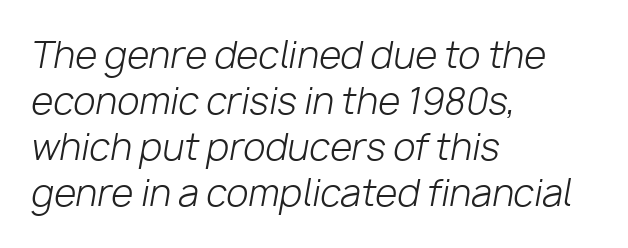
The image shows 36 px light type, italic (leaning right); set left-aligned, normal line spacing (1.28x), normal letter spacing, not underlined; low stroke contrast and a medium x-height.
